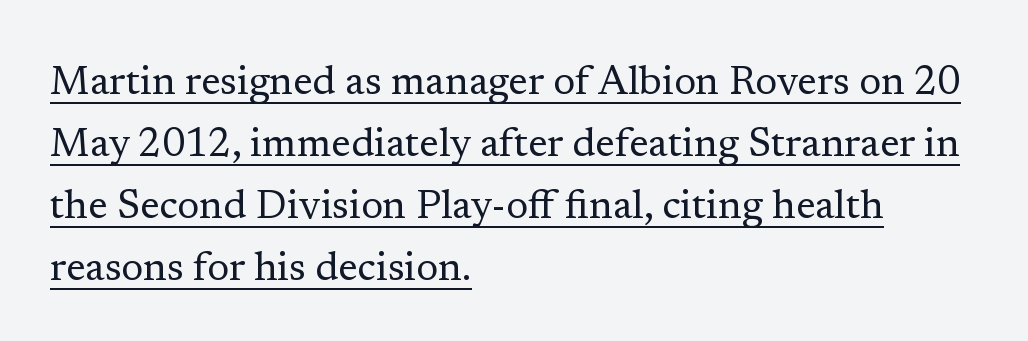
Q: Is the text bold? A: No.
Q: Is the text italic (slanted)? A: No, it is upright.
Q: Is the typeface a serif or a sans-serif typeface? A: Serif.
Q: Is the text underlined? A: Yes.
Q: How is the paragraph aligned? A: Left-aligned.
Q: Is the spacing between letters normal or unusually wide? A: Normal.
Q: Is the spacing between lines tight, normal or loose? A: Normal.
Q: Width (condensed, normal, or wide)? A: Normal.
Q: Stroke contrast? A: Low.
Q: x-height? A: Medium.
Q: Monospaced? A: No.
